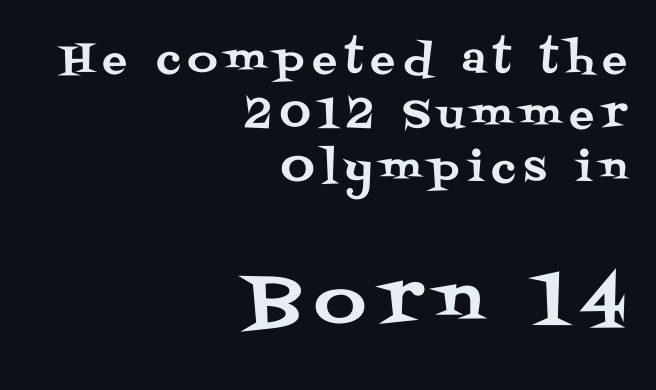
This layout puts the modest block above and the oversized block below. Quick note: underline off. Posture: vertical. One glance says typical: line gaps are just what's usual. Here the glyphs are tracked loosely, breaking word shapes into spaced letters.
